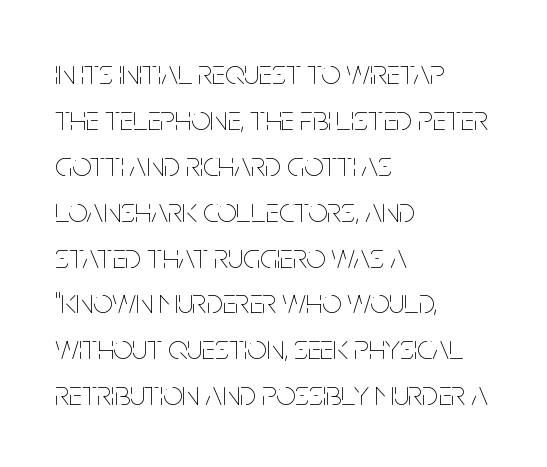
Check the space under the baseline: it is left empty. Character widths vary here, with narrow letters taking less room than wide ones. Tracking here is standard; glyphs follow each other at the usual distance. The strokes carry an ordinary text weight at most. Normally led — the rows are evenly, conventionally spaced. Caption: multi-line text, flush left, ragged right.
